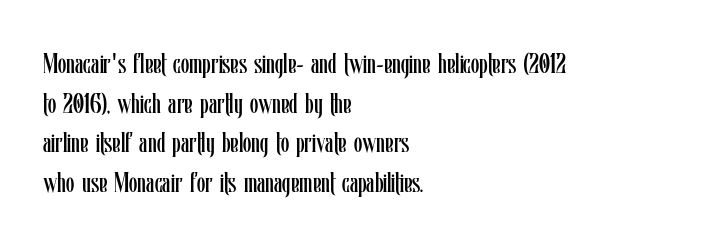
Q: Is the text bold? A: No.
Q: Is the text italic (slanted)? A: No, it is upright.
Q: Is the text underlined? A: No.
Q: How is the paragraph aligned? A: Left-aligned.
Q: Is the spacing between letters normal or unusually wide? A: Normal.
Q: Is the spacing between lines tight, normal or loose? A: Normal.
